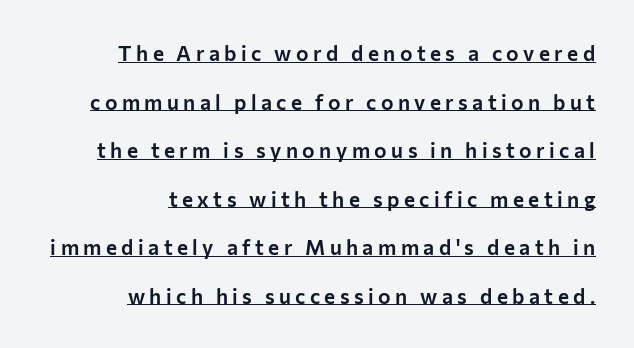
Q: Is the text italic (slanted)? A: No, it is upright.
Q: Is the text underlined? A: Yes.
Q: How is the paragraph aligned? A: Right-aligned.
Q: Is the spacing between letters normal or unusually wide? A: Unusually wide.
Q: Is the spacing between lines tight, normal or loose? A: Loose.
